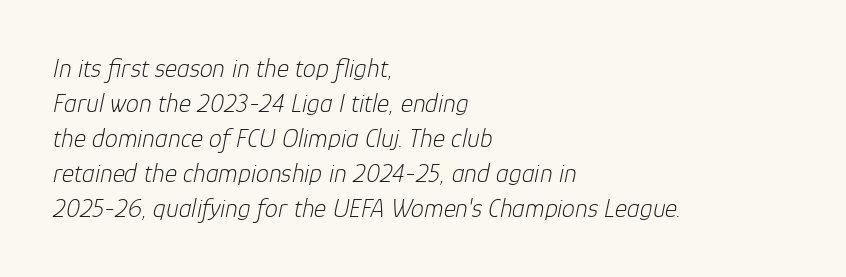
A normal amount of white space separates one row of letters from the next. Look at the tracking — it's just the regular setting, nothing added. Underlining? Definitely not there. Weight class: somewhere from thin through regular.
